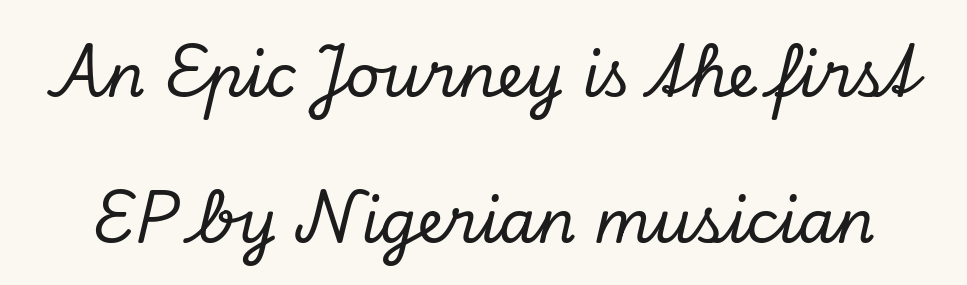
The image shows 60 px serif type, italic (leaning right); set loose line spacing (2.44x), normal letter spacing, not underlined; low stroke contrast and a small x-height.
